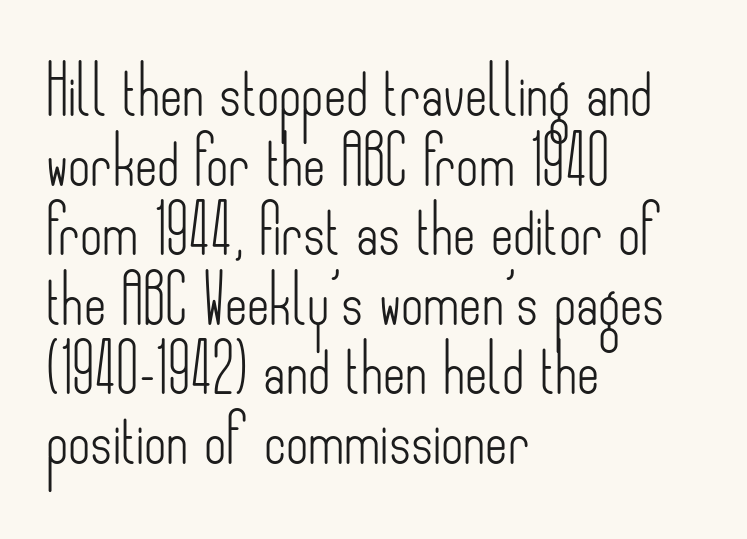
The image shows 48 px light, condensed sans-serif type, upright; set left-aligned, normal line spacing (1.45x), normal letter spacing, not underlined; low stroke contrast and a small x-height.
